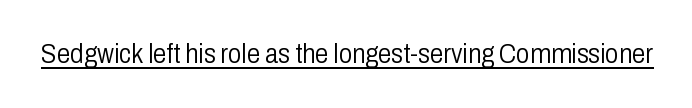
Vertical stems look standard width or narrower in stroke. This sample carries an underscore along the baseline area. Notice how the stems are strictly vertical — no italics here. Spacing between characters is what you'd get straight out of the box.
